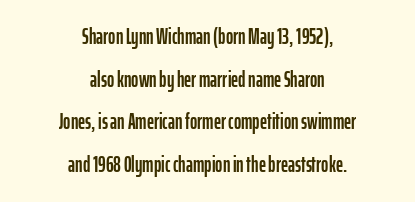
The image shows 22 px text type, upright; set centered, loose line spacing (1.94x), normal letter spacing, not underlined.
